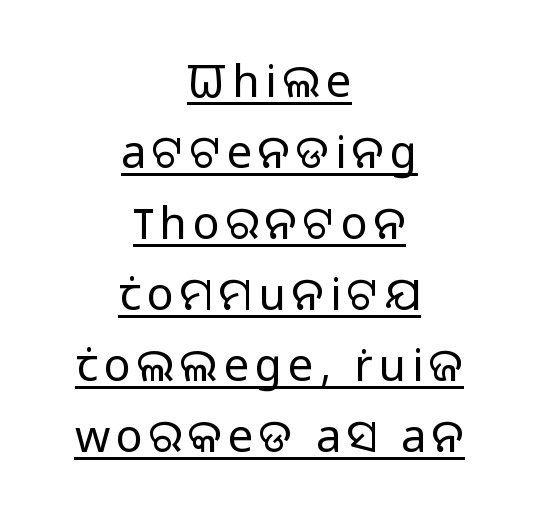
Q: Is the text bold? A: No.
Q: Is the text italic (slanted)? A: No, it is upright.
Q: Is the typeface a serif or a sans-serif typeface? A: Sans-serif.
Q: Is the text underlined? A: Yes.
Q: How is the paragraph aligned? A: Centered.
Q: Is the spacing between lines tight, normal or loose? A: Normal.
Q: Width (condensed, normal, or wide)? A: Normal.
Q: Stroke contrast? A: Low.
Q: x-height? A: Medium.
Q: Monospaced? A: No.
